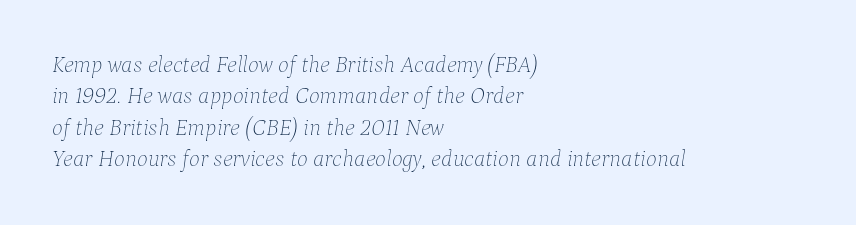
{"italic": "yes", "lean": "right", "slant_degrees": 9, "bold": "no", "underline": "no", "align": "left", "line_spacing": "normal", "line_spacing_ratio": 1.36, "letter_spacing": "normal", "letter_spacing_em": 0.0, "glyph_px": 23}
